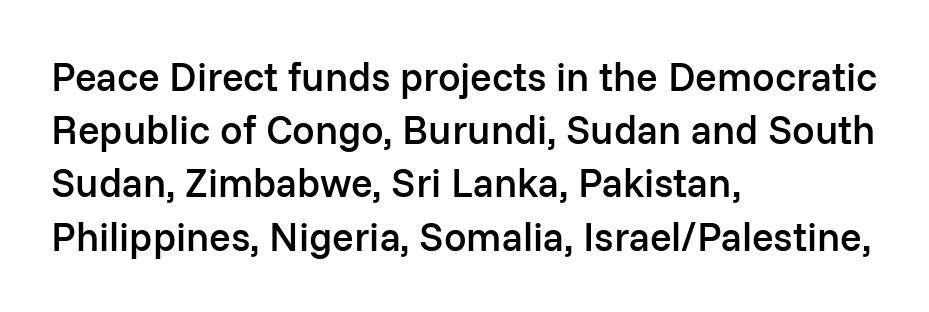
The image shows 40 px semibold sans-serif type, upright; set left-aligned, normal line spacing (1.33x), normal letter spacing, not underlined; low stroke contrast and a medium x-height.
